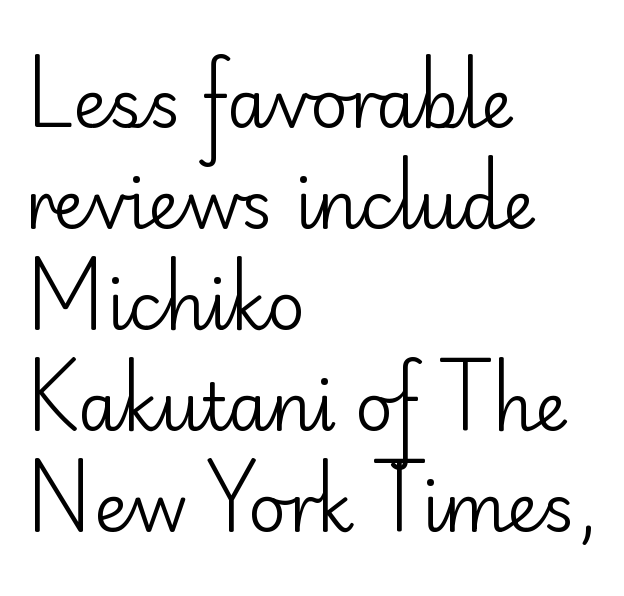
Think standard paragraph weight, or any step lighter than that. The rag falls on the right side of this text block. This is roman type, the default non-slanted kind. This block has exactly the height ordinary leading produces. Font category for this specimen: sans-serif. The horizontal fit of the characters is conventional and even.
